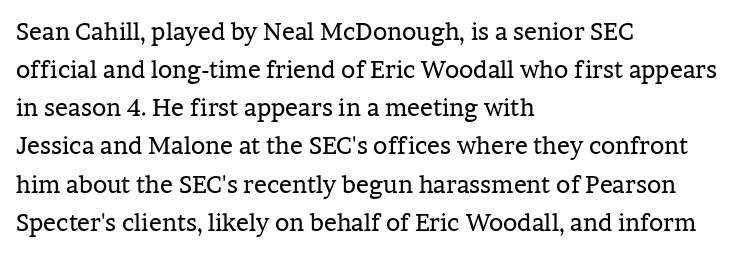
Is there much room between lines? A standard amount, neither cramped nor airy. A roman cut, with each character standing at attention. How are the letters spaced? Ordinarily, with no added tracking. This rendering features lettering with no underline. The paragraph shown leans on its left margin. The weight tops out at a normal text grade.
